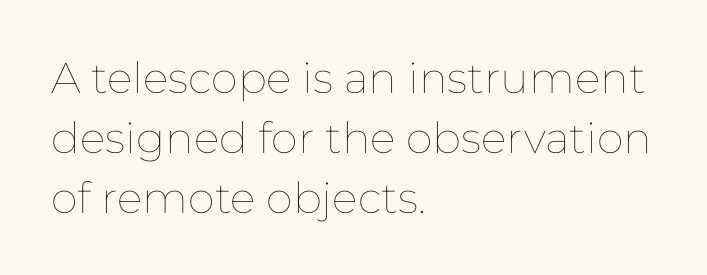
Q: Is the text bold? A: No.
Q: Is the text italic (slanted)? A: No, it is upright.
Q: Is the text underlined? A: No.
Q: How is the paragraph aligned? A: Left-aligned.
Q: Is the spacing between letters normal or unusually wide? A: Normal.
Q: Is the spacing between lines tight, normal or loose? A: Normal.
Q: Width (condensed, normal, or wide)? A: Normal.
Q: Stroke contrast? A: Low.
Q: x-height? A: Medium.
Q: Monospaced? A: No.
